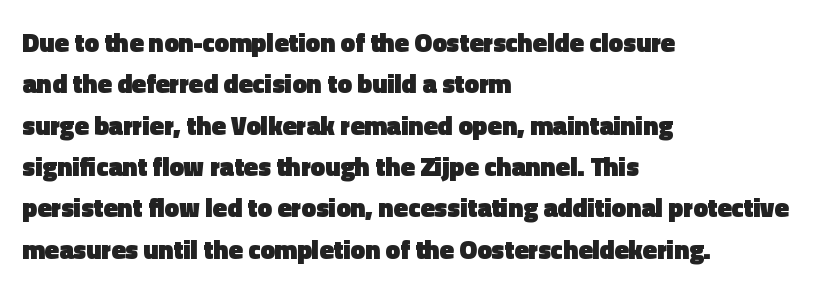
Q: Is the text bold? A: Yes.
Q: Is the text italic (slanted)? A: No, it is upright.
Q: Is the text underlined? A: No.
Q: How is the paragraph aligned? A: Left-aligned.
Q: Is the spacing between letters normal or unusually wide? A: Normal.
Q: Is the spacing between lines tight, normal or loose? A: Normal.
